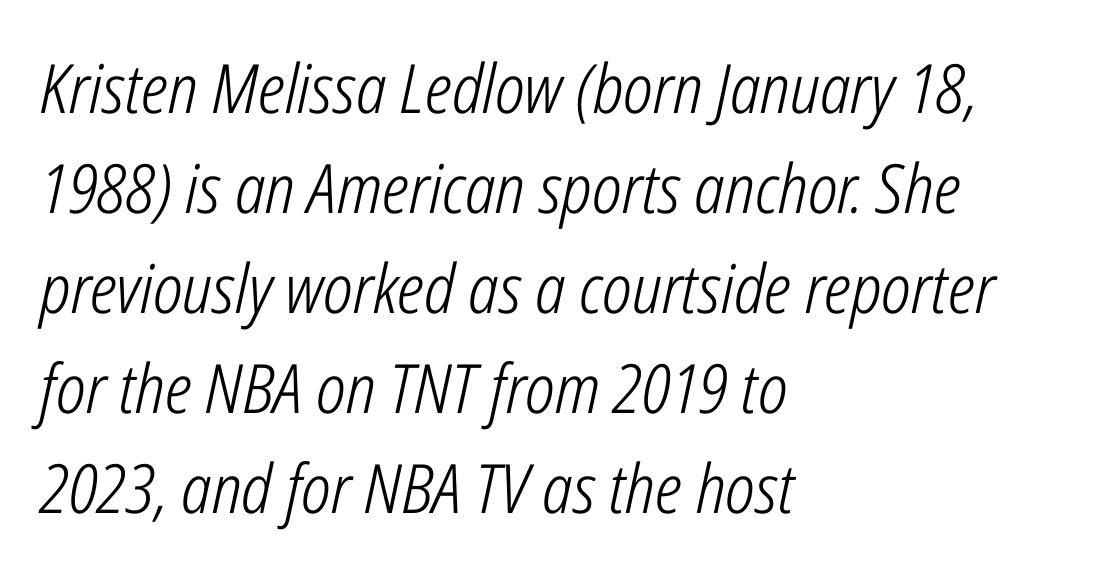
These glyphs show unthickened strokes, regular width or finer. Character widths vary here, with narrow letters taking less room than wide ones. Clear beneath every line of the passage. Compared with a centered layout, this one pins lines to the left instead. Style check: oblique.
